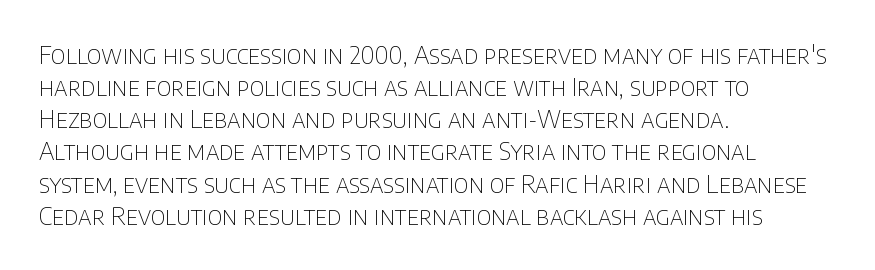
{"italic": "no", "bold": "no", "underline": "no", "align": "left", "line_spacing": "normal", "line_spacing_ratio": 1.34, "letter_spacing": "normal", "letter_spacing_em": 0.0, "glyph_px": 24}
